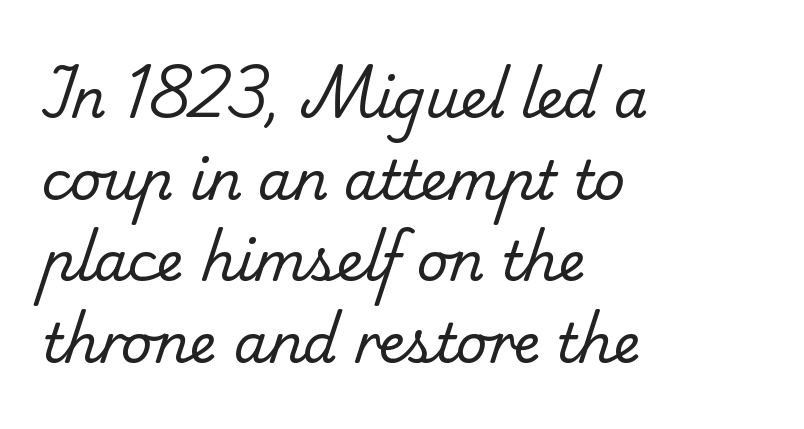
Look at the bottom of the vertical strokes: they flare into serifs here. The gaps between neighbouring characters are ordinary and unremarkable. No chunkiness to these letters — they're not bold. The typesetter chose a ragged-right arrangement here. Looks like regular typesetting: each glyph gets only the width it needs.
